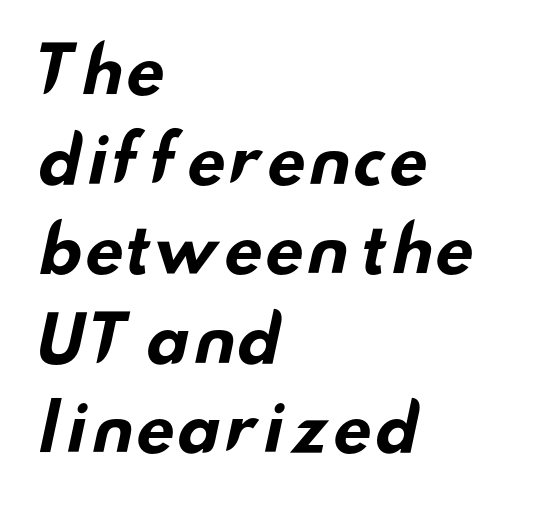
{"serif": "no", "bold": "yes", "weight": "bold", "width": "wide", "stroke_contrast": "low", "x_height": "small", "monospaced": "no", "underline": "no", "align": "left", "line_spacing": "normal", "line_spacing_ratio": 1.4, "letter_spacing": "normal", "letter_spacing_em": 0.0, "glyph_px": 64}
